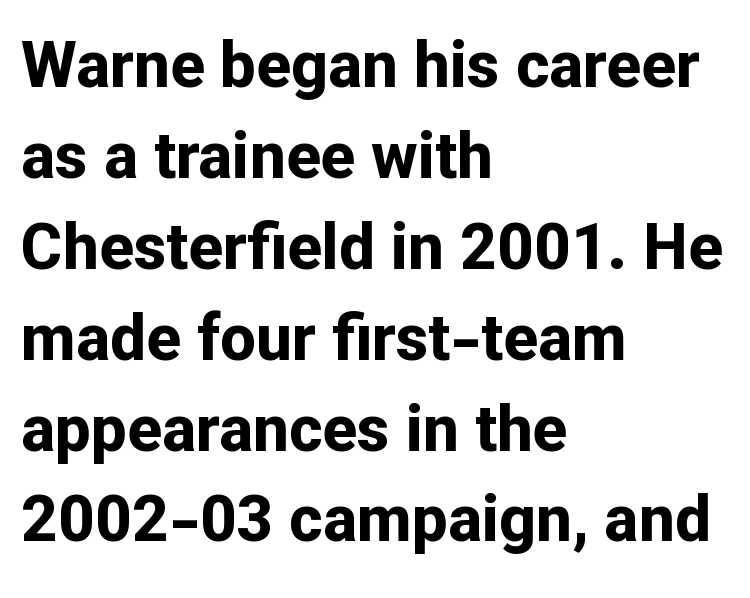
The image shows 64 px bold sans-serif type, upright; set left-aligned, normal line spacing (1.42x), normal letter spacing, not underlined; low stroke contrast and a medium x-height.
